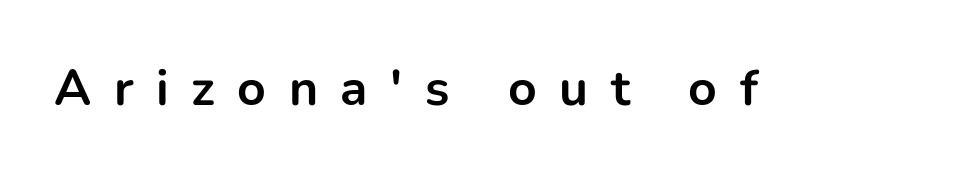
This sample has the flowing, uneven cadence of proportional lettering. Clear beneath every line of the passage. Bold? Absolutely — the strokes are thick and heavy. How are the letters spaced? Widely, with obvious added tracking. A typesetter would mark this as roman, not italic.
